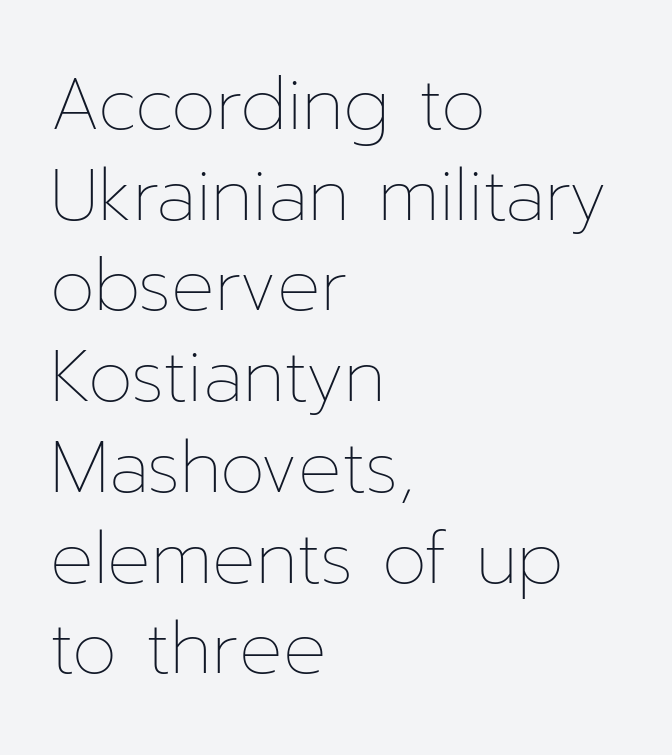
The image shows 72 px thin type, upright; set left-aligned, normal line spacing (1.26x), normal letter spacing, not underlined; low stroke contrast and a medium x-height.
